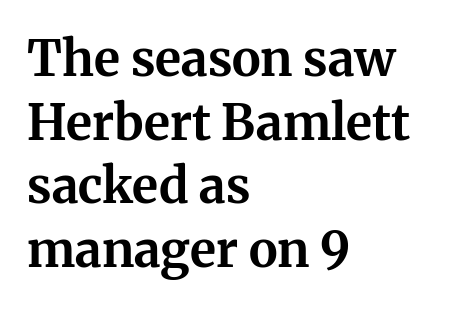
The image shows 49 px bold serif type, upright; set left-aligned, normal line spacing (1.3x), normal letter spacing, not underlined; medium stroke contrast and a medium x-height.
